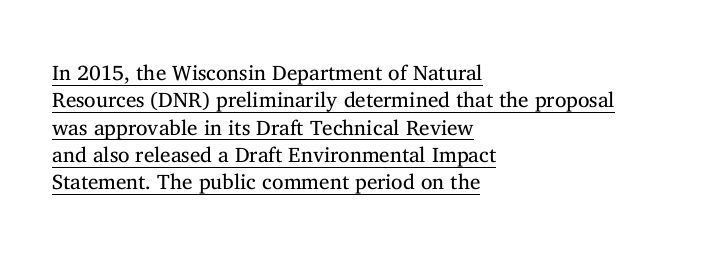
Q: Is the text bold? A: No.
Q: Is the text italic (slanted)? A: No, it is upright.
Q: Is the text underlined? A: Yes.
Q: How is the paragraph aligned? A: Left-aligned.
Q: Is the spacing between letters normal or unusually wide? A: Normal.
Q: Is the spacing between lines tight, normal or loose? A: Normal.
